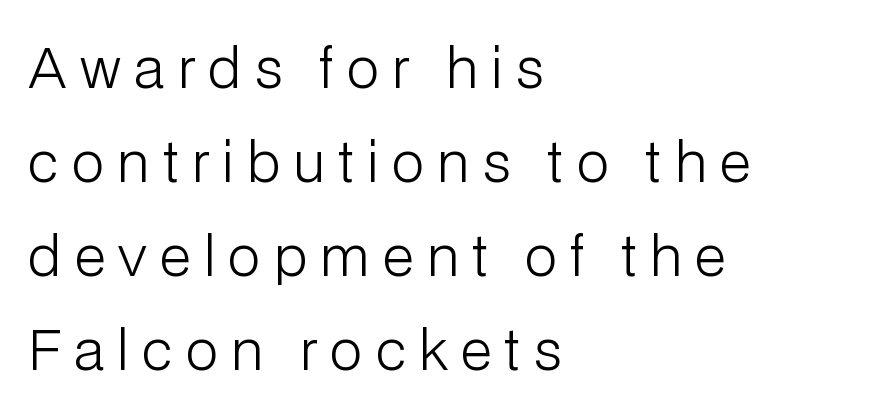
Honestly, the letter spacing is so wide it's the main thing you notice. A bare baseline throughout the passage. The setting favours the left margin, as ordinary paragraphs usually do. Do the characters align in a grid? No, the font is proportional. Serif or sans? Sans — the stroke terminals are bare.
